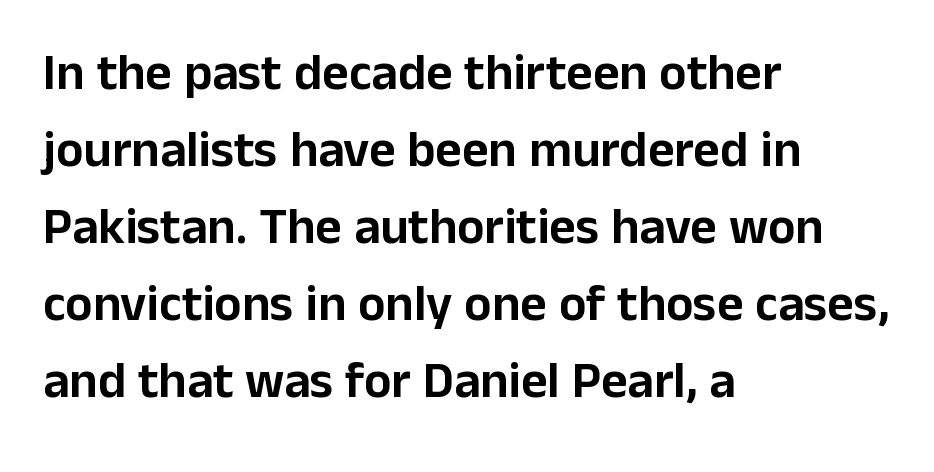
The image shows 51 px sans-serif type, upright; set left-aligned, normal line spacing (1.51x), normal letter spacing, not underlined; low stroke contrast and a medium x-height.
